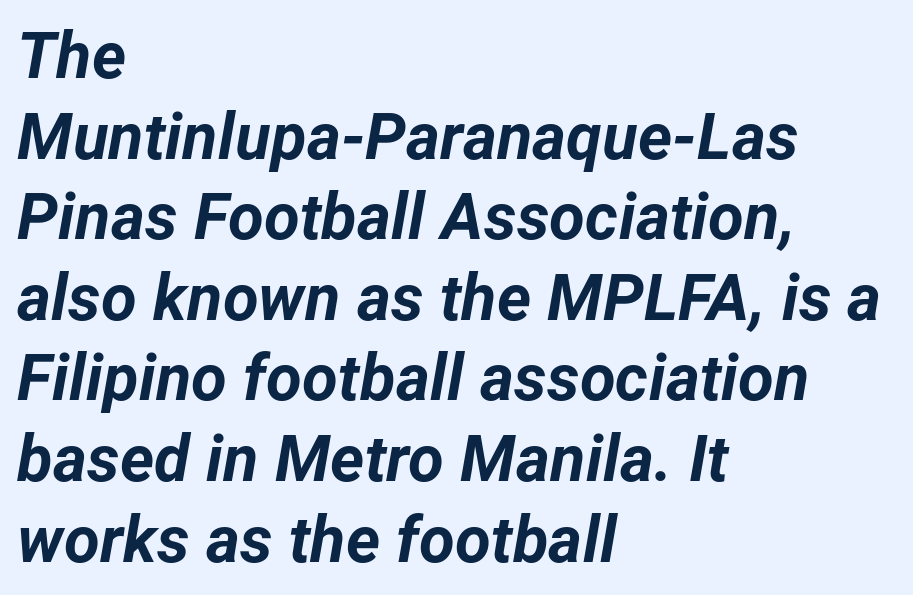
Yep, that's italic — everything's leaning. Does extra space separate the letters? No, they use regular spacing. Spacing verdict: proportional, widths tailored to each character. Horizontally, the lines are justified to the leading edge only.
